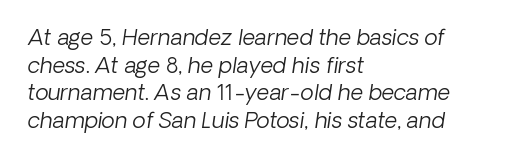
Q: Is the text bold? A: No.
Q: Is the text italic (slanted)? A: Yes, it leans right by about 8 degrees.
Q: Is the text underlined? A: No.
Q: How is the paragraph aligned? A: Left-aligned.
Q: Is the spacing between letters normal or unusually wide? A: Normal.
Q: Is the spacing between lines tight, normal or loose? A: Normal.
